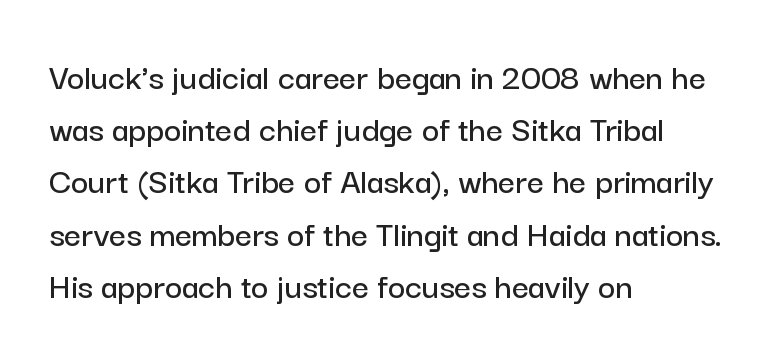
Q: Is the text italic (slanted)? A: No, it is upright.
Q: Is the typeface a serif or a sans-serif typeface? A: Sans-serif.
Q: Is the text underlined? A: No.
Q: How is the paragraph aligned? A: Left-aligned.
Q: Is the spacing between letters normal or unusually wide? A: Normal.
Q: Is the spacing between lines tight, normal or loose? A: Normal.
Q: Width (condensed, normal, or wide)? A: Normal.
Q: Stroke contrast? A: Low.
Q: x-height? A: Medium.
Q: Monospaced? A: No.
